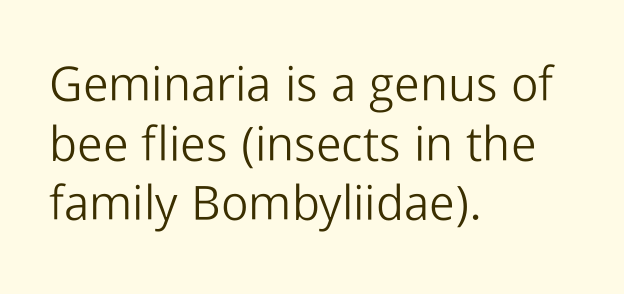
{"serif": "no", "italic": "no", "bold": "no", "weight": "light", "width": "normal", "stroke_contrast": "low", "x_height": "medium", "monospaced": "no", "underline": "no", "align": "left", "line_spacing_ratio": 1.24, "letter_spacing": "normal", "letter_spacing_em": 0.0, "glyph_px": 48}
